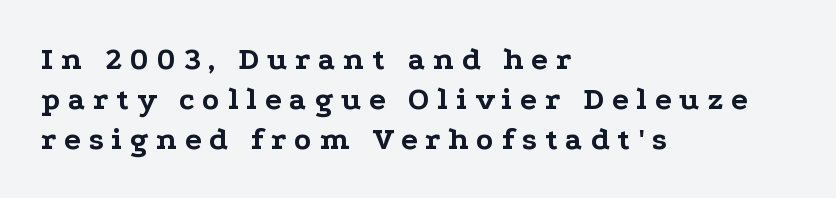
Q: Is the text bold? A: Yes.
Q: Is the text italic (slanted)? A: No, it is upright.
Q: Is the typeface a serif or a sans-serif typeface? A: Serif.
Q: Is the text underlined? A: No.
Q: How is the paragraph aligned? A: Left-aligned.
Q: Is the spacing between letters normal or unusually wide? A: Unusually wide.
Q: Is the spacing between lines tight, normal or loose? A: Normal.
Q: Width (condensed, normal, or wide)? A: Wide.
Q: Stroke contrast? A: Low.
Q: x-height? A: Medium.
Q: Monospaced? A: No.
